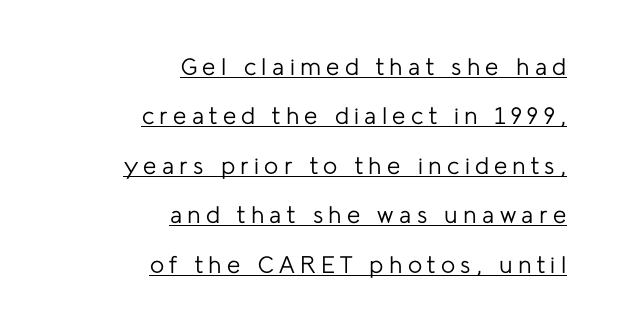
Stroke mass is kept to a normal reading level or below. The letters are spread apart with noticeably loose tracking. Underline: present. Line ends are locked; line starts wander.
